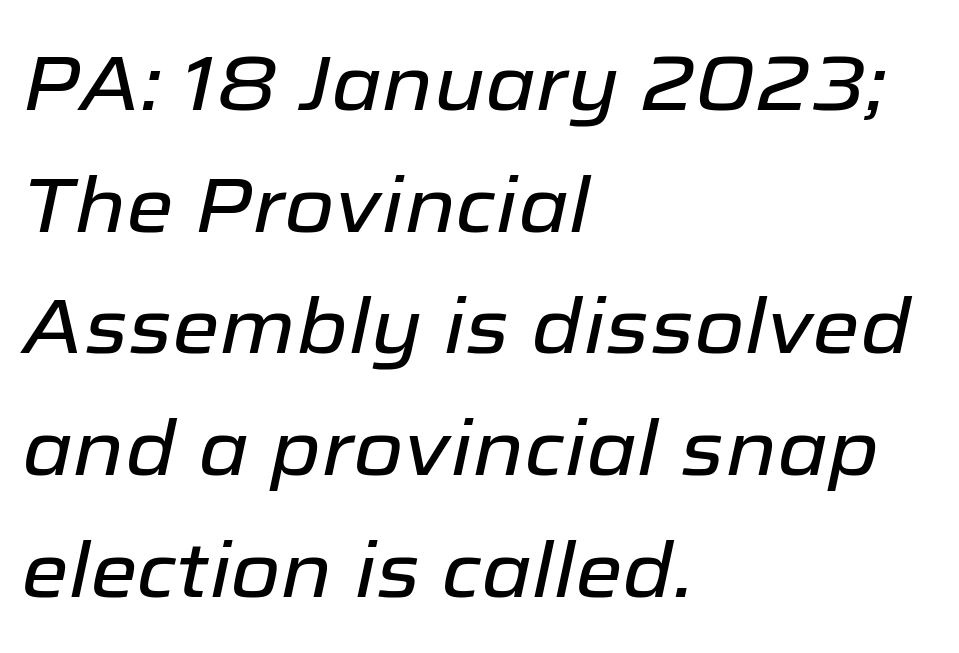
{"italic": "yes", "lean": "right", "slant_degrees": 12, "width": "normal", "stroke_contrast": "low", "x_height": "medium", "monospaced": "no", "underline": "no", "align": "left", "line_spacing": "normal", "line_spacing_ratio": 1.58, "letter_spacing": "normal", "letter_spacing_em": 0.0, "glyph_px": 77}
